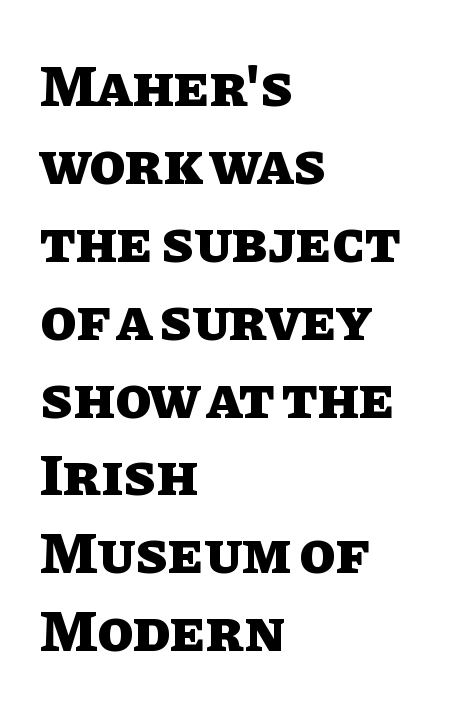
{"italic": "no", "bold": "yes", "weight": "heavy", "width": "normal", "stroke_contrast": "low", "x_height": "large", "monospaced": "no", "underline": "no", "align": "left", "line_spacing": "normal", "line_spacing_ratio": 1.32, "letter_spacing": "normal", "letter_spacing_em": 0.0, "glyph_px": 59}
